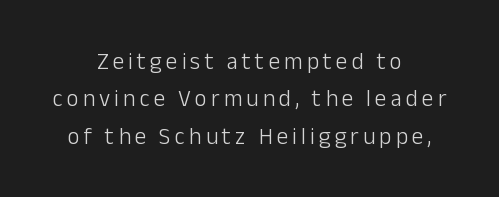
Q: Is the text bold? A: No.
Q: Is the text italic (slanted)? A: No, it is upright.
Q: Is the text underlined? A: No.
Q: How is the paragraph aligned? A: Centered.
Q: Is the spacing between lines tight, normal or loose? A: Normal.
